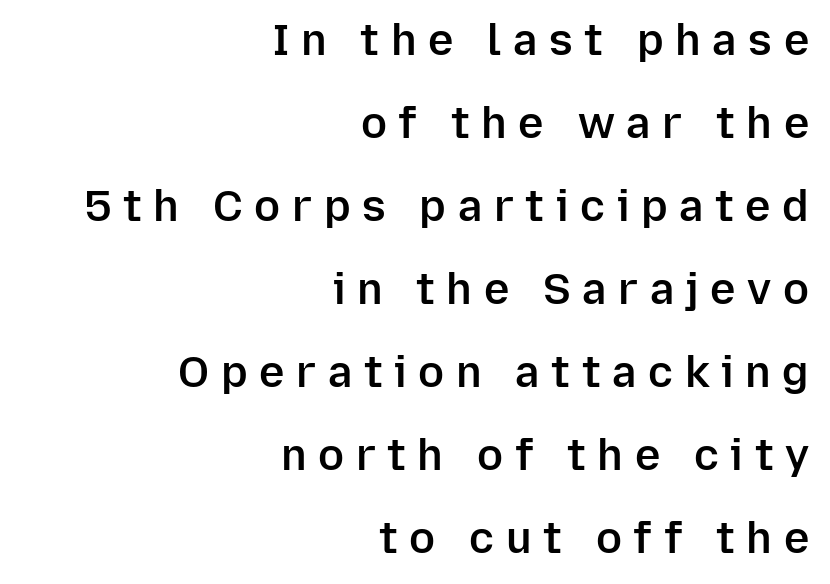
{"serif": "no", "italic": "no", "bold": "semi", "weight": "semibold", "width": "normal", "stroke_contrast": "low", "x_height": "medium", "monospaced": "no", "underline": "no", "align": "right", "line_spacing": "loose", "line_spacing_ratio": 1.93, "letter_spacing": "wide", "letter_spacing_em": 0.27, "glyph_px": 43}
